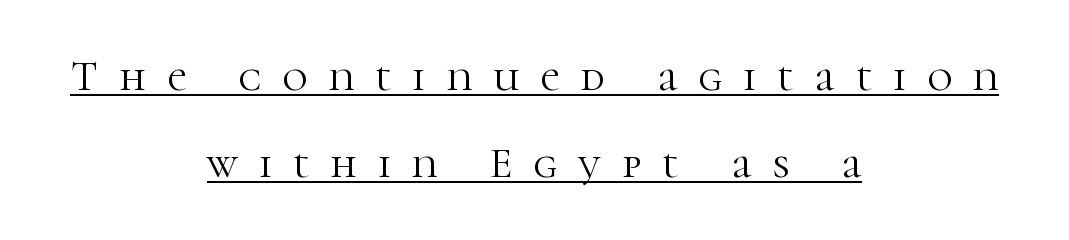
{"serif": "yes", "italic": "no", "bold": "no", "weight": "light", "width": "normal", "stroke_contrast": "high", "x_height": "medium", "monospaced": "no", "underline": "yes", "align": "center", "line_spacing": "loose", "line_spacing_ratio": 2.02, "letter_spacing": "wide", "letter_spacing_em": 0.49, "glyph_px": 43}
